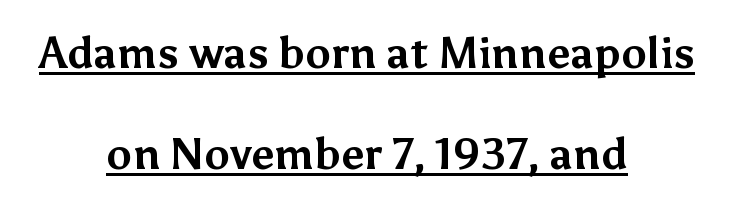
{"serif": "no", "italic": "no", "bold": "yes", "weight": "bold", "width": "normal", "stroke_contrast": "medium", "x_height": "medium", "monospaced": "no", "underline": "yes", "align": "center", "line_spacing": "loose", "line_spacing_ratio": 2.36, "letter_spacing": "normal", "letter_spacing_em": 0.0, "glyph_px": 43}
